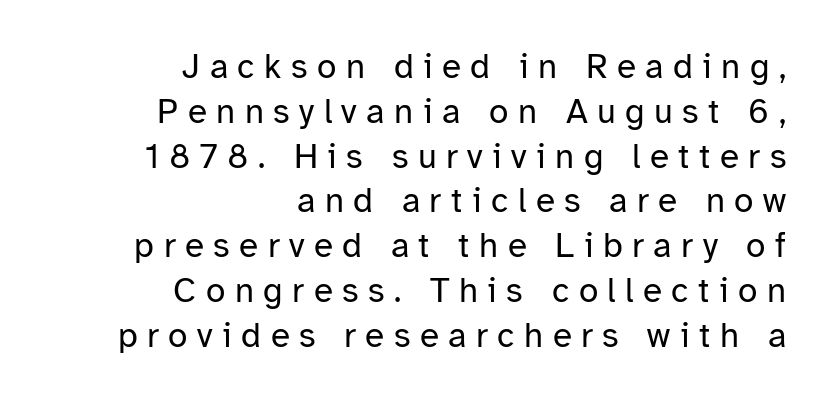
{"serif": "no", "italic": "no", "bold": "no", "weight": "regular", "width": "normal", "stroke_contrast": "low", "x_height": "medium", "monospaced": "no", "underline": "no", "align": "right", "line_spacing": "normal", "line_spacing_ratio": 1.28, "letter_spacing": "wide", "letter_spacing_em": 0.27, "glyph_px": 35}
